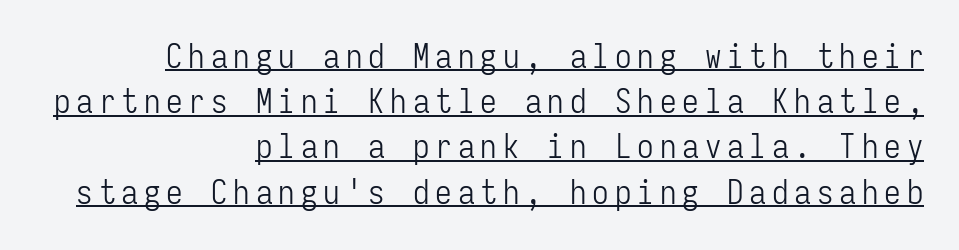
Q: Is the text bold? A: No.
Q: Is the text italic (slanted)? A: No, it is upright.
Q: Is the typeface a serif or a sans-serif typeface? A: Sans-serif.
Q: Is the text underlined? A: Yes.
Q: How is the paragraph aligned? A: Right-aligned.
Q: Is the spacing between lines tight, normal or loose? A: Normal.
Q: Width (condensed, normal, or wide)? A: Condensed.
Q: Stroke contrast? A: Low.
Q: x-height? A: Medium.
Q: Monospaced? A: Yes.
